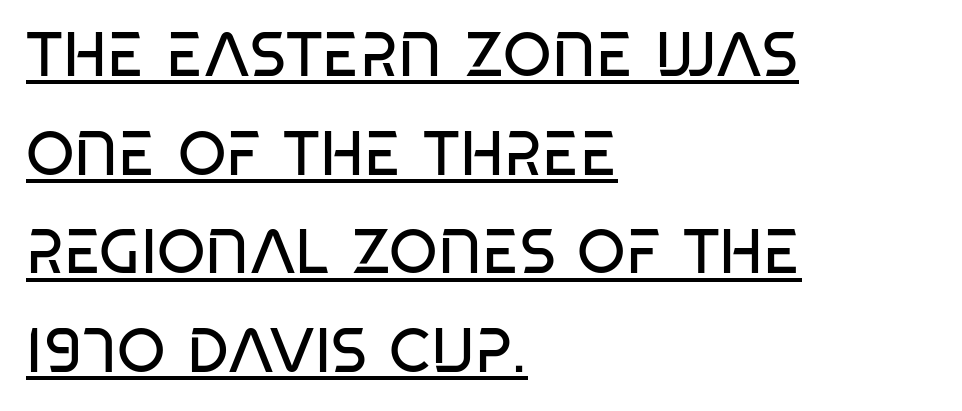
The image shows 62 px regular-weight, condensed sans-serif type, upright; set left-aligned, normal line spacing (1.59x), normal letter spacing, underlined; low stroke contrast and a large x-height.
